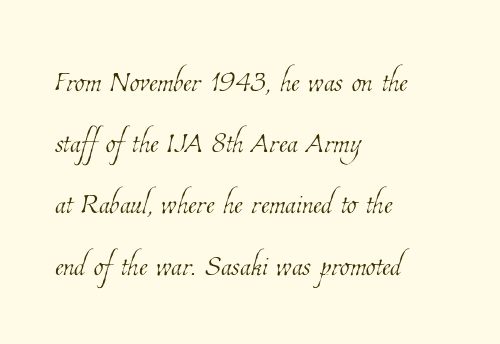
The image shows 40 px thin, condensed type; set left-aligned, normal line spacing (1.53x), normal letter spacing, not underlined; low stroke contrast and a medium x-height.
